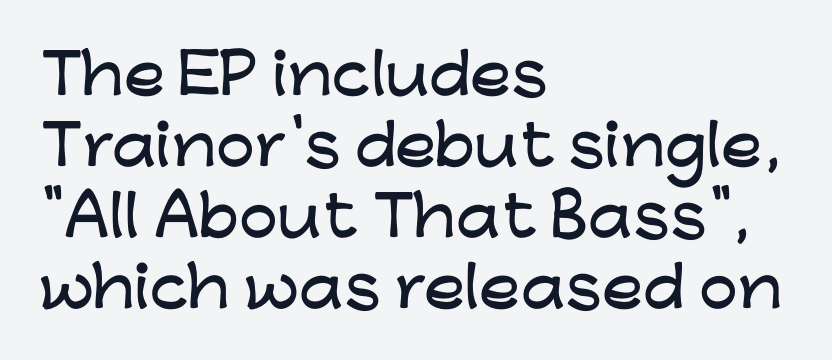
The image shows 55 px wide sans-serif type, upright; set left-aligned, normal line spacing (1.29x), normal letter spacing, not underlined; low stroke contrast and a medium x-height.
